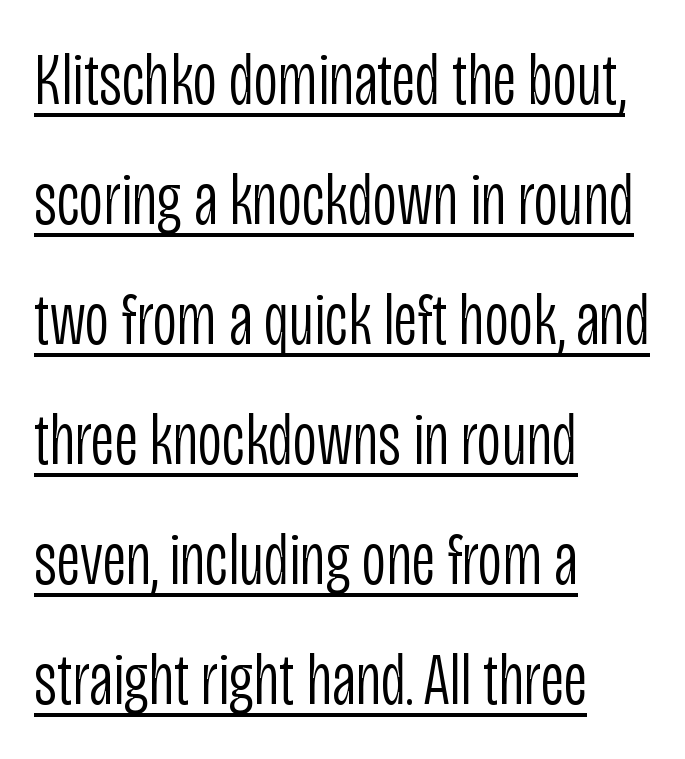
Q: Is the text bold? A: No.
Q: Is the text italic (slanted)? A: No, it is upright.
Q: Is the typeface a serif or a sans-serif typeface? A: Sans-serif.
Q: Is the text underlined? A: Yes.
Q: How is the paragraph aligned? A: Left-aligned.
Q: Is the spacing between letters normal or unusually wide? A: Normal.
Q: Is the spacing between lines tight, normal or loose? A: Normal.
Q: Width (condensed, normal, or wide)? A: Condensed.
Q: Stroke contrast? A: Low.
Q: x-height? A: Large.
Q: Monospaced? A: No.
